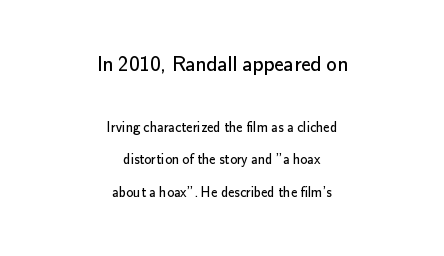
Q: Is the text bold? A: No.
Q: Is the text italic (slanted)? A: No, it is upright.
Q: Is the text underlined? A: No.
Q: How is the paragraph aligned? A: Centered.
Q: Is the spacing between letters normal or unusually wide? A: Normal.
Q: Is the spacing between lines tight, normal or loose? A: Loose.
Q: Which block of text is set in a larger size, the first (top) or the second (bottom)? A: The first (top) one.
